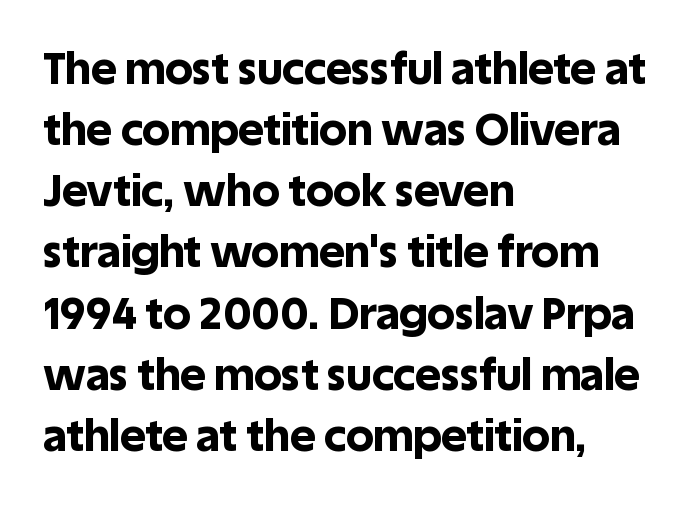
{"serif": "no", "italic": "no", "bold": "yes", "weight": "bold", "width": "normal", "x_height": "large", "monospaced": "no", "underline": "no", "align": "left", "line_spacing": "normal", "line_spacing_ratio": 1.39, "letter_spacing": "normal", "letter_spacing_em": 0.0, "glyph_px": 44}
